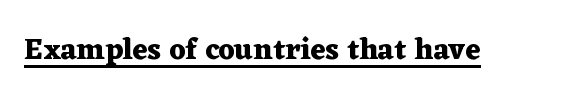
{"serif": "yes", "italic": "no", "bold": "yes", "weight": "heavy", "width": "wide", "stroke_contrast": "medium", "x_height": "medium", "monospaced": "no", "underline": "yes", "letter_spacing": "normal", "letter_spacing_em": 0.0, "glyph_px": 30}
